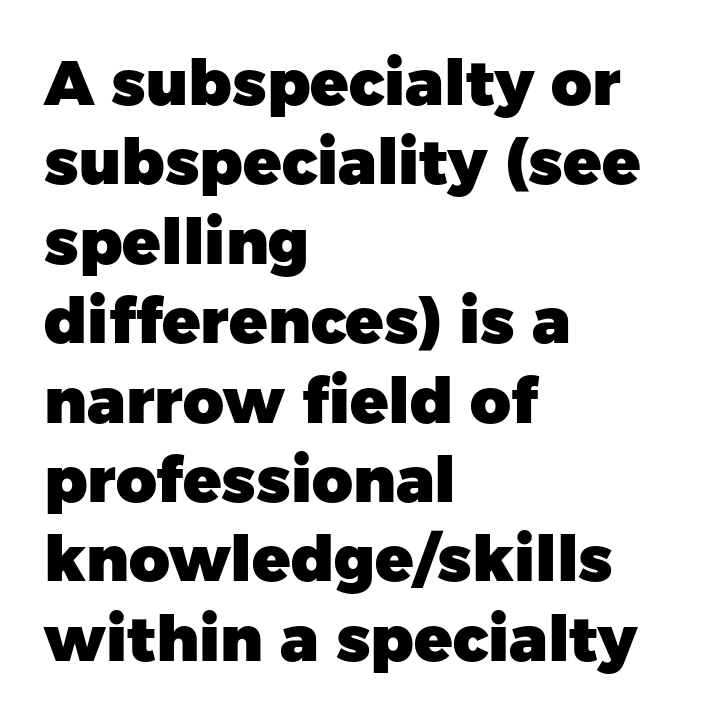
A typesetter would call this proportional, since set widths differ per character. The typeface chosen for these lines omits serifs. The setting favours the left margin, as ordinary paragraphs usually do. This is roman type, the default non-slanted kind. Tracking value appears to be zero — textbook default spacing.
